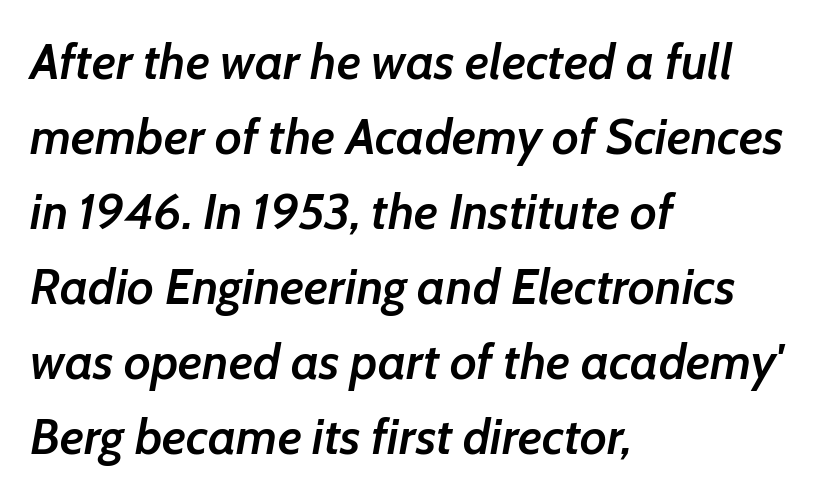
{"italic": "yes", "lean": "right", "slant_degrees": 7, "bold": "semi", "weight": "semibold", "width": "normal", "stroke_contrast": "low", "x_height": "medium", "monospaced": "no", "underline": "no", "align": "left", "line_spacing": "normal", "line_spacing_ratio": 1.5, "letter_spacing": "normal", "letter_spacing_em": 0.0, "glyph_px": 50}
